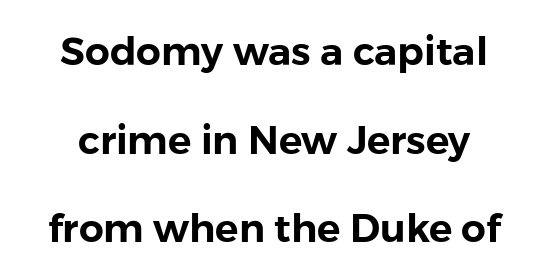
{"serif": "no", "italic": "no", "width": "normal", "stroke_contrast": "low", "x_height": "medium", "monospaced": "no", "underline": "no", "line_spacing": "loose", "line_spacing_ratio": 2.27, "letter_spacing": "normal", "letter_spacing_em": 0.0, "glyph_px": 39}
